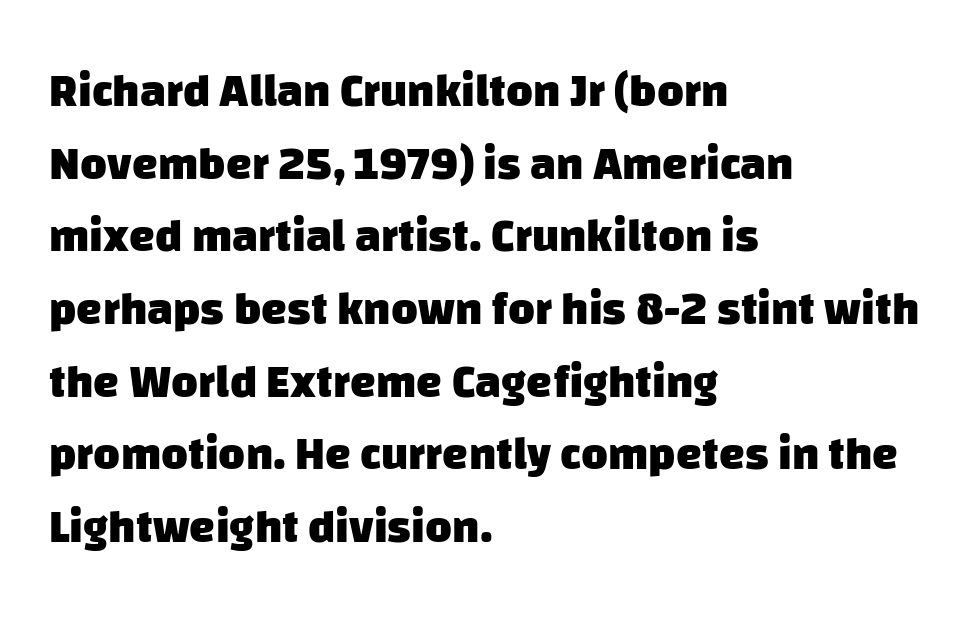
Q: Is the text bold? A: Yes.
Q: Is the typeface a serif or a sans-serif typeface? A: Sans-serif.
Q: Is the text underlined? A: No.
Q: How is the paragraph aligned? A: Left-aligned.
Q: Is the spacing between letters normal or unusually wide? A: Normal.
Q: Is the spacing between lines tight, normal or loose? A: Normal.
Q: Width (condensed, normal, or wide)? A: Normal.
Q: Stroke contrast? A: Low.
Q: x-height? A: Large.
Q: Monospaced? A: No.
